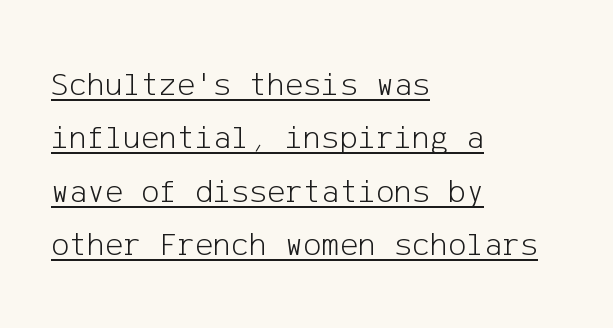
Nothing unusual about the tracking: characters are spaced as the font intends. No feet cap the strokes, marking this as sans-serif type. This is underlined copy, the kind a proofreader might mark for attention. The cut favours lightness, reaching ordinary text weight at its darkest. Short and long lines alike share a common starting point at left. Vertically, the passage feels balanced, rows spaced as you'd expect.
